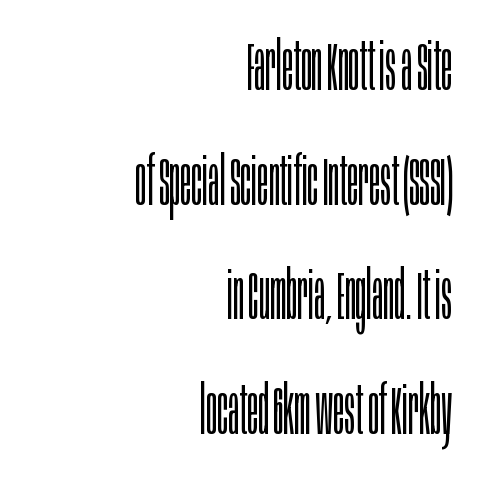
Nope, not italic — everything's standing straight. Nobody drew a line under any word here. Short note: letters normally spaced. Classification — sans serif. Stroke thickness stays within the range of a standard reading face or lighter. Do the characters align in a grid? No, the font is proportional.
